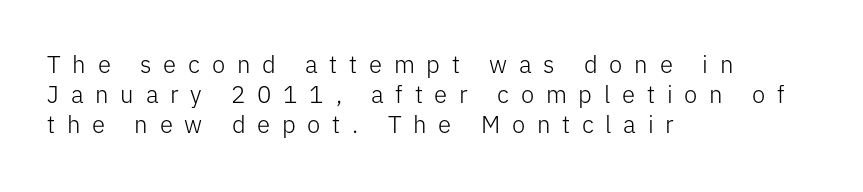
Is the letter spacing exaggerated? Yes — the characters are pushed far apart. Italic? Not at all — the glyphs are vertical. In CSS terms this would be text-align: left. Stroke mass is kept to a normal reading level or below. Clear beneath every line of the passage.
